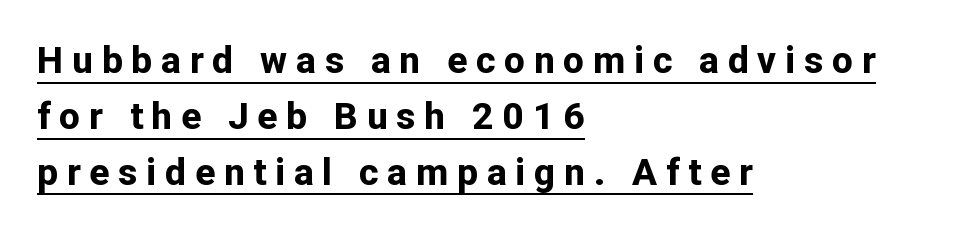
Q: Is the text bold? A: Yes.
Q: Is the text italic (slanted)? A: No, it is upright.
Q: Is the typeface a serif or a sans-serif typeface? A: Sans-serif.
Q: Is the text underlined? A: Yes.
Q: How is the paragraph aligned? A: Left-aligned.
Q: Is the spacing between letters normal or unusually wide? A: Unusually wide.
Q: Is the spacing between lines tight, normal or loose? A: Normal.
Q: Width (condensed, normal, or wide)? A: Normal.
Q: Stroke contrast? A: Low.
Q: x-height? A: Medium.
Q: Monospaced? A: No.
